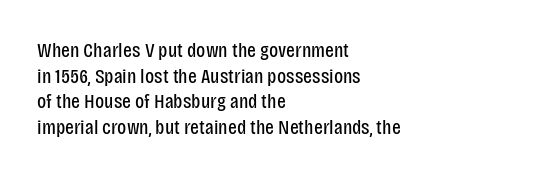
{"italic": "no", "bold": "no", "underline": "no", "align": "left", "line_spacing_ratio": 1.22, "letter_spacing": "normal", "letter_spacing_em": 0.0, "glyph_px": 21}
